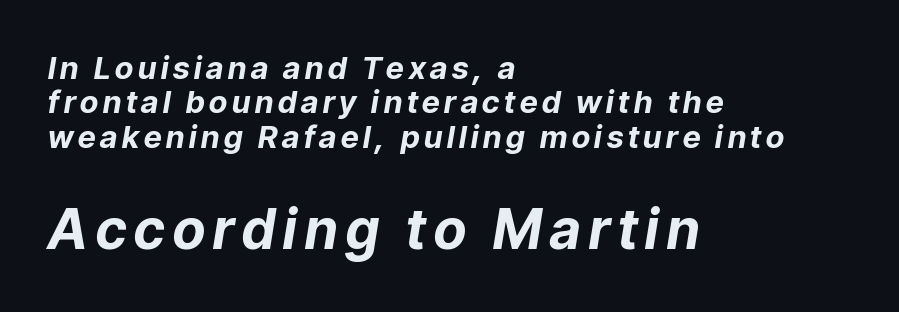
If you drew a ruler down the left edge, every line would touch it. No word sits above an underline. The passage shown is typed in a proportional face where columns would drift. An italicized treatment has been applied to the whole sample.
